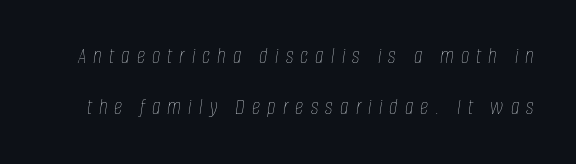
Q: Is the text bold? A: No.
Q: Is the text italic (slanted)? A: Yes, it leans right by about 8 degrees.
Q: Is the text underlined? A: No.
Q: Is the spacing between letters normal or unusually wide? A: Unusually wide.
Q: Is the spacing between lines tight, normal or loose? A: Loose.
